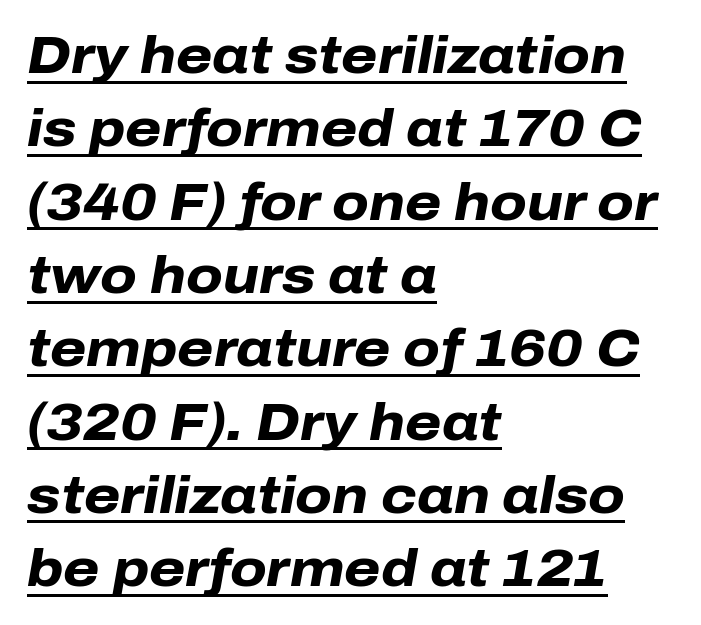
{"italic": "yes", "lean": "right", "slant_degrees": 10, "bold": "yes", "weight": "heavy", "width": "normal", "stroke_contrast": "low", "x_height": "medium", "monospaced": "no", "underline": "yes", "align": "left", "line_spacing": "normal", "line_spacing_ratio": 1.41, "letter_spacing": "normal", "letter_spacing_em": 0.0, "glyph_px": 52}
